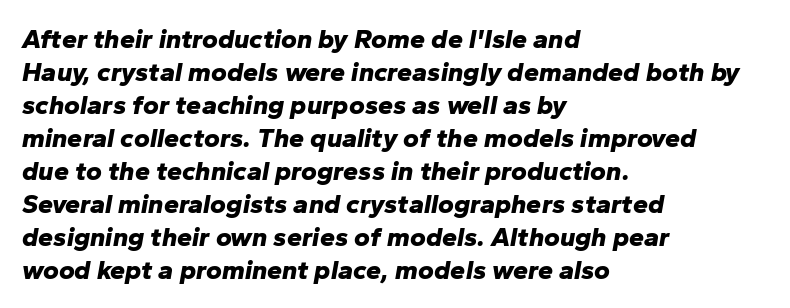
The image shows 27 px bold type, italic (leaning right); set left-aligned, line spacing 1.22x, normal letter spacing, not underlined.
